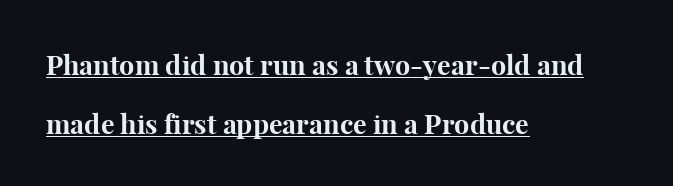
Q: Is the text bold? A: Yes.
Q: Is the text italic (slanted)? A: No, it is upright.
Q: Is the text underlined? A: Yes.
Q: How is the paragraph aligned? A: Left-aligned.
Q: Is the spacing between letters normal or unusually wide? A: Normal.
Q: Is the spacing between lines tight, normal or loose? A: Loose.
